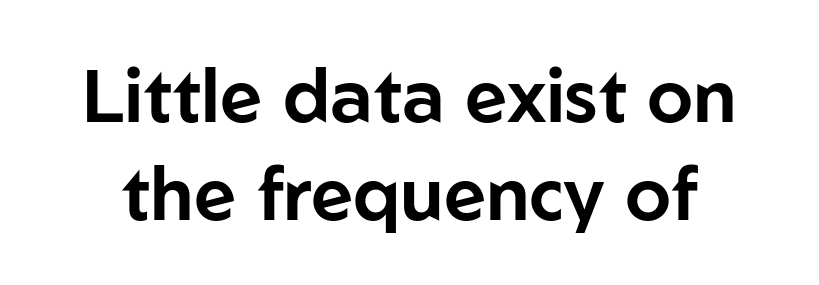
{"serif": "no", "italic": "no", "width": "normal", "stroke_contrast": "low", "x_height": "medium", "monospaced": "no", "underline": "no", "line_spacing": "normal", "line_spacing_ratio": 1.33, "letter_spacing": "normal", "letter_spacing_em": 0.0, "glyph_px": 74}
